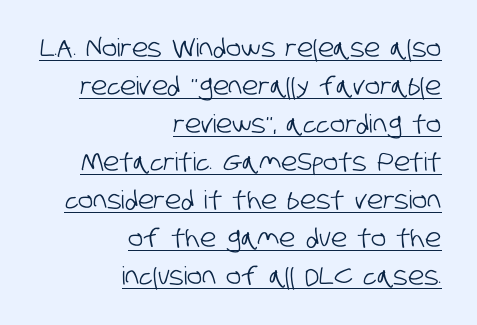
No extra tracking has been applied to these lines. Does the copy run flush right? Yes — the right margin is perfectly even. Honestly, the underline is the first thing you notice here. In terms of leading, this rendering sits right in the middle.
